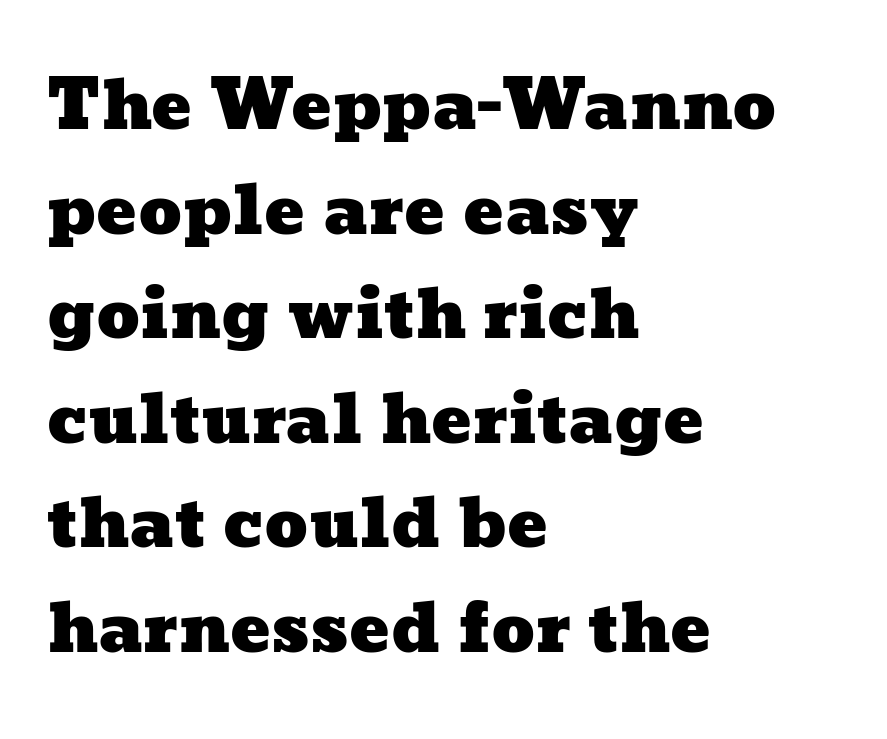
The image shows 67 px wide type; set left-aligned, normal line spacing (1.56x), normal letter spacing, not underlined; low stroke contrast and a medium x-height.
